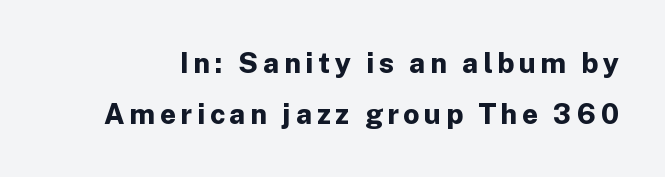
{"serif": "no", "italic": "no", "bold": "yes", "weight": "bold", "width": "normal", "stroke_contrast": "low", "x_height": "medium", "monospaced": "no", "underline": "no", "line_spacing_ratio": 1.82, "glyph_px": 28}
